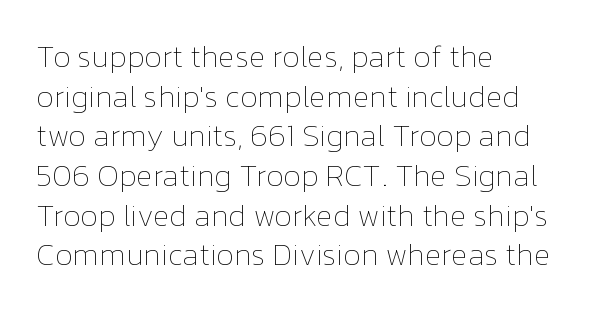
Q: Is the text bold? A: No.
Q: Is the text italic (slanted)? A: No, it is upright.
Q: Is the text underlined? A: No.
Q: How is the paragraph aligned? A: Left-aligned.
Q: Is the spacing between letters normal or unusually wide? A: Normal.
Q: Is the spacing between lines tight, normal or loose? A: Normal.
Q: Width (condensed, normal, or wide)? A: Normal.
Q: Stroke contrast? A: Low.
Q: x-height? A: Medium.
Q: Monospaced? A: No.
